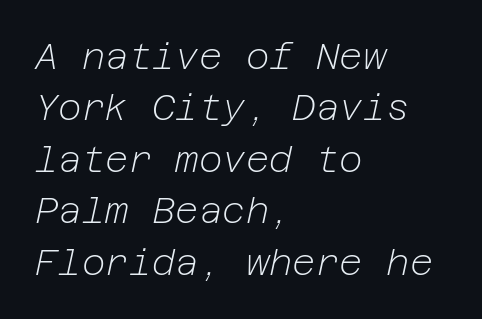
The image shows 36 px light type, italic (leaning right); set left-aligned, normal line spacing (1.43x), normal letter spacing, not underlined; low stroke contrast and a medium x-height.
